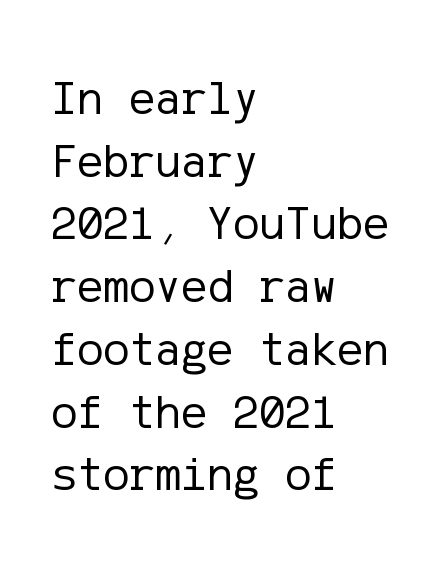
{"serif": "no", "italic": "no", "bold": "no", "weight": "regular", "width": "normal", "stroke_contrast": "low", "x_height": "medium", "underline": "no", "align": "left", "line_spacing": "normal", "line_spacing_ratio": 1.28, "letter_spacing": "normal", "letter_spacing_em": 0.0, "glyph_px": 49}
